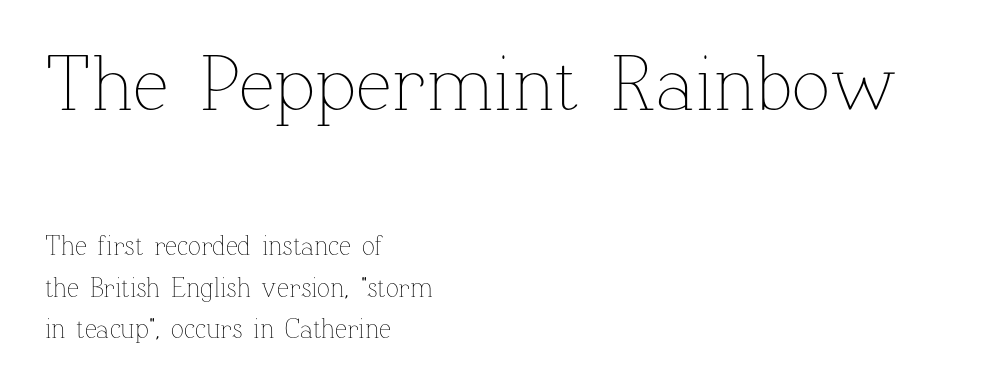
{"italic": "no", "bold": "no", "weight": "thin", "width": "normal", "stroke_contrast": "low", "x_height": "medium", "monospaced": "no", "underline": "no", "align": "left", "line_spacing": "normal", "line_spacing_ratio": 1.54, "letter_spacing": "normal", "letter_spacing_em": 0.0, "larger_block": "first", "size_ratio": 2.96, "glyph_px": 80}
